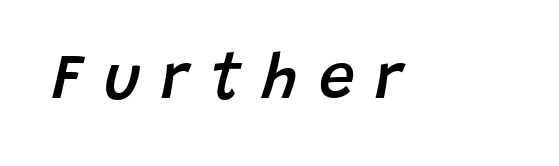
The image shows 64 px semibold type, italic (leaning right); set unusually wide letter spacing (+0.33 em), not underlined; low stroke contrast and a large x-height.
